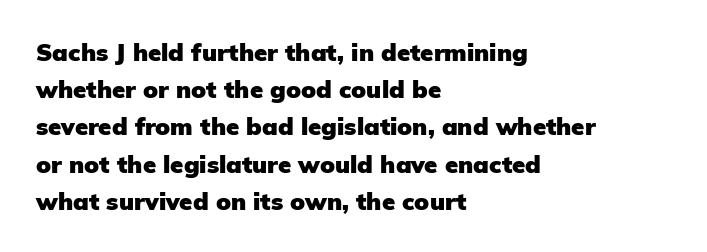
The image shows 24 px bold type, upright; set left-aligned, normal line spacing (1.55x), normal letter spacing, not underlined.
